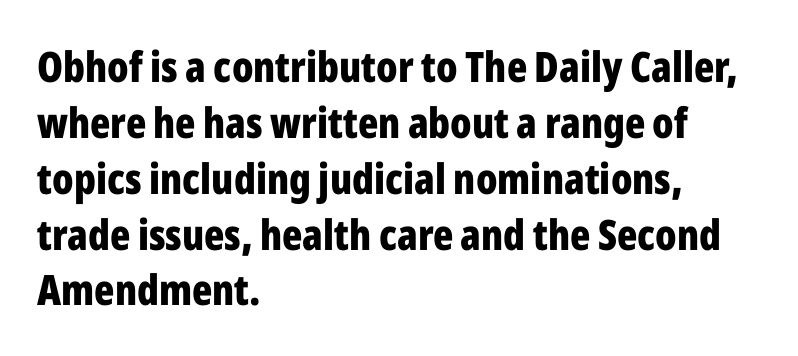
{"serif": "no", "italic": "no", "bold": "yes", "weight": "bold", "width": "condensed", "stroke_contrast": "low", "x_height": "medium", "monospaced": "no", "underline": "no", "align": "left", "line_spacing": "normal", "line_spacing_ratio": 1.33, "letter_spacing": "normal", "letter_spacing_em": 0.0, "glyph_px": 42}
